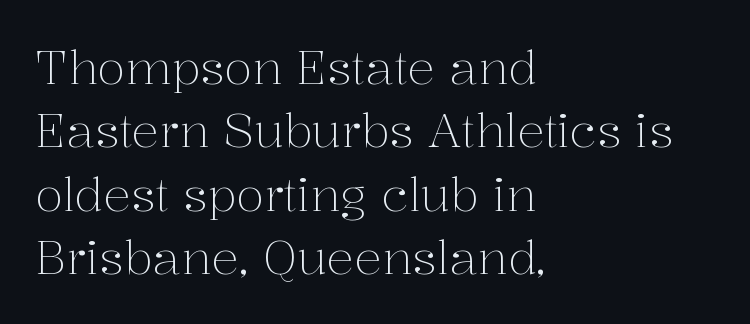
{"serif": "yes", "italic": "no", "bold": "no", "weight": "light", "width": "normal", "stroke_contrast": "medium", "x_height": "medium", "monospaced": "no", "underline": "no", "align": "left", "line_spacing": "normal", "line_spacing_ratio": 1.38, "letter_spacing": "normal", "letter_spacing_em": 0.0, "glyph_px": 46}
